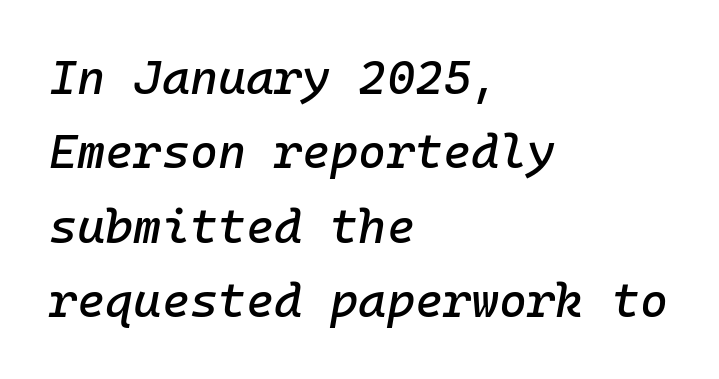
{"italic": "yes", "lean": "right", "slant_degrees": 10, "width": "normal", "stroke_contrast": "low", "x_height": "medium", "monospaced": "yes", "underline": "no", "align": "left", "line_spacing": "normal", "line_spacing_ratio": 1.55, "letter_spacing": "normal", "letter_spacing_em": 0.0, "glyph_px": 48}
